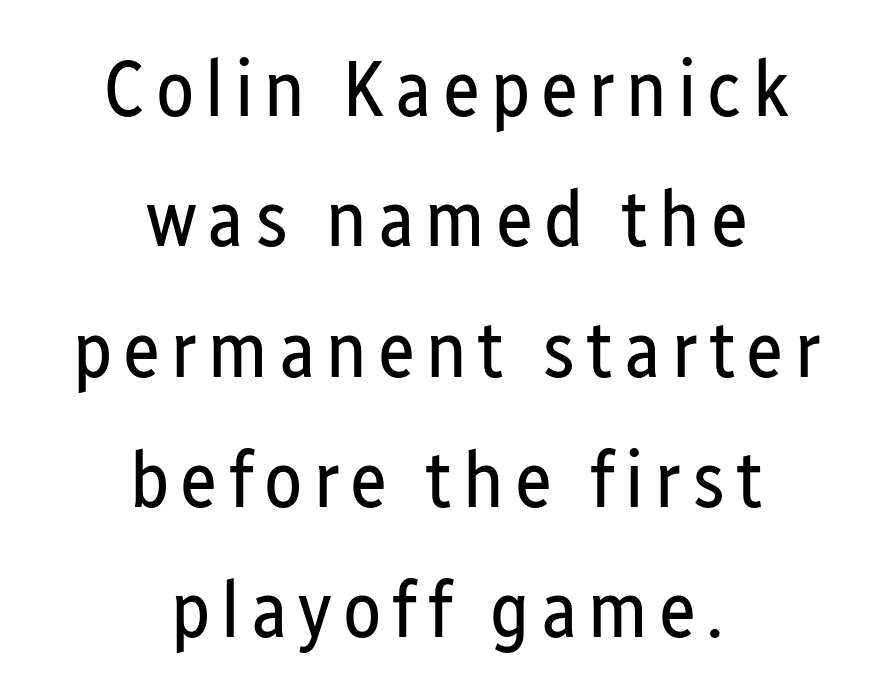
The image shows 79 px regular-weight, condensed sans-serif type, upright; set centered, normal line spacing (1.65x), not underlined; low stroke contrast and a medium x-height.
